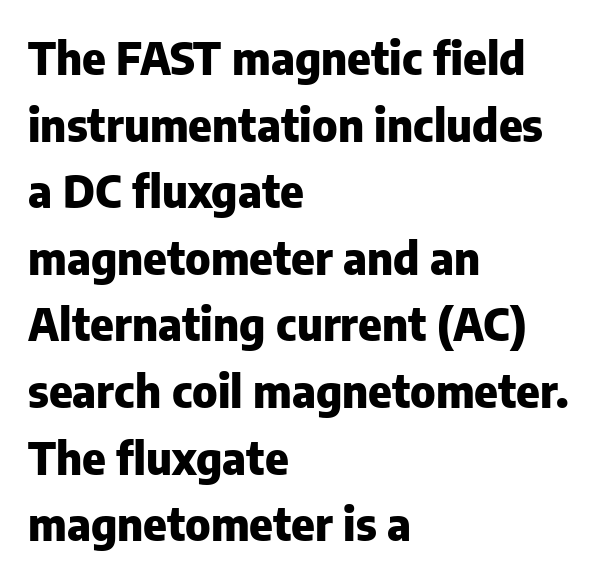
The image shows 45 px heavy sans-serif type, upright; set left-aligned, normal line spacing (1.48x), normal letter spacing, not underlined; low stroke contrast and a medium x-height.
